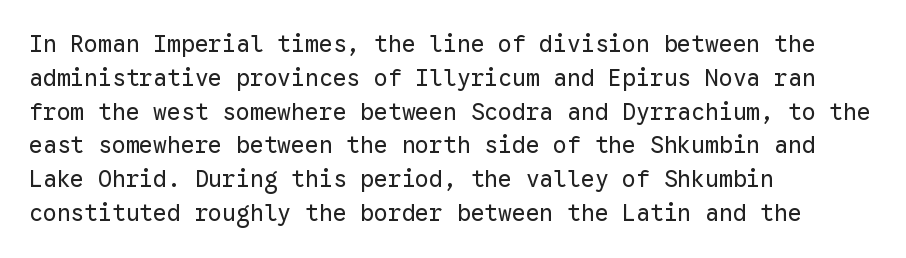
Just letters on the line, the space beneath them empty. Evenly set lines give the paragraph a standard silhouette. Heft: none added — not bold. Notice how the passage keeps a crisp vertical edge on the left only. No extra tracking has been applied to these lines. A roman cut, with each character standing at attention.
